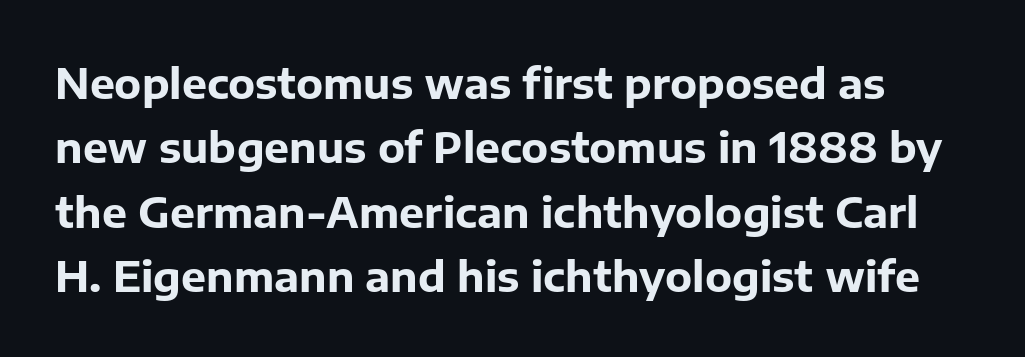
The image shows 42 px bold sans-serif type, upright; set normal line spacing (1.53x), normal letter spacing, not underlined; low stroke contrast and a medium x-height.
